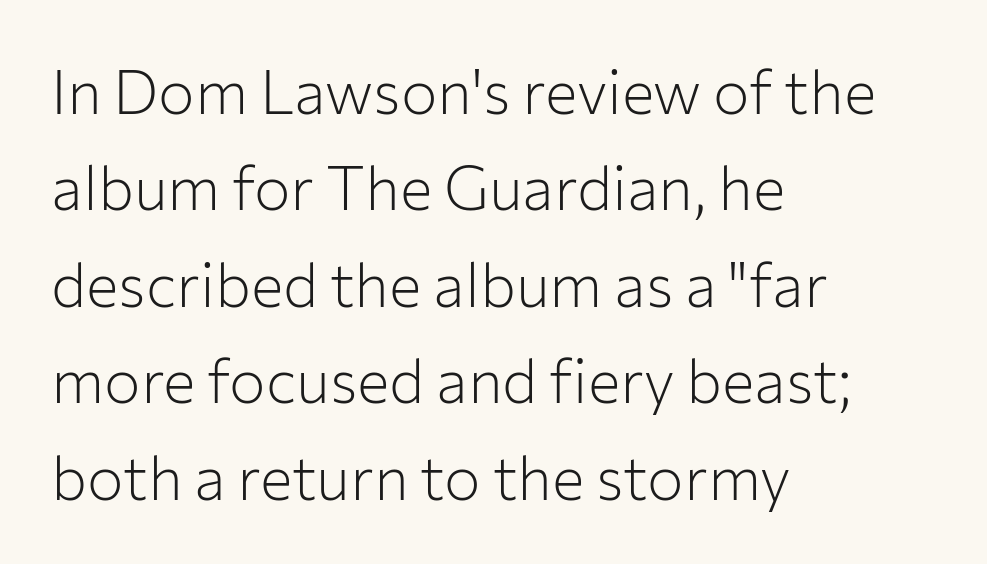
The image shows 61 px light sans-serif type, upright; set left-aligned, normal line spacing (1.58x), normal letter spacing, not underlined; low stroke contrast and a medium x-height.
